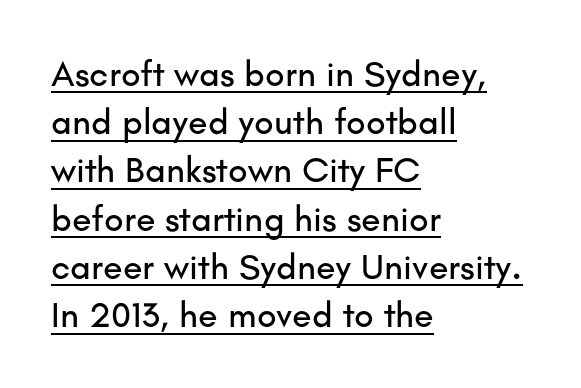
The image shows 36 px sans-serif type, upright; set left-aligned, normal line spacing (1.34x), normal letter spacing, underlined; low stroke contrast and a small x-height.
